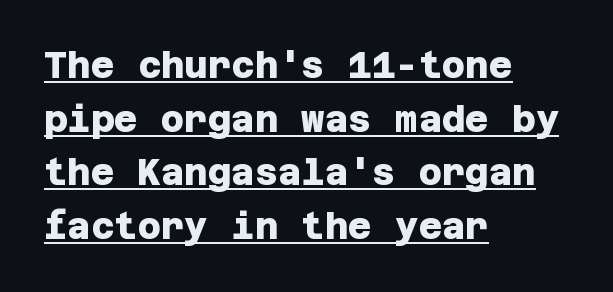
{"serif": "no", "bold": "yes", "weight": "heavy", "width": "normal", "stroke_contrast": "low", "x_height": "large", "underline": "yes", "align": "left", "line_spacing": "normal", "line_spacing_ratio": 1.49, "letter_spacing": "normal", "letter_spacing_em": 0.0, "glyph_px": 36}
